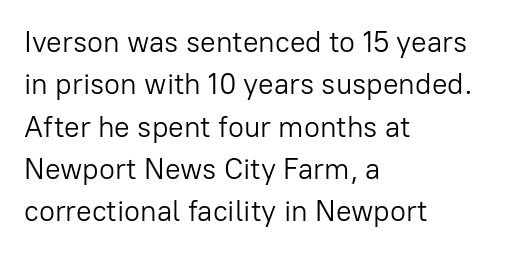
{"serif": "no", "italic": "no", "bold": "no", "weight": "light", "width": "normal", "stroke_contrast": "low", "x_height": "medium", "monospaced": "no", "underline": "no", "align": "left", "line_spacing": "normal", "line_spacing_ratio": 1.46, "letter_spacing": "normal", "letter_spacing_em": 0.0, "glyph_px": 29}
